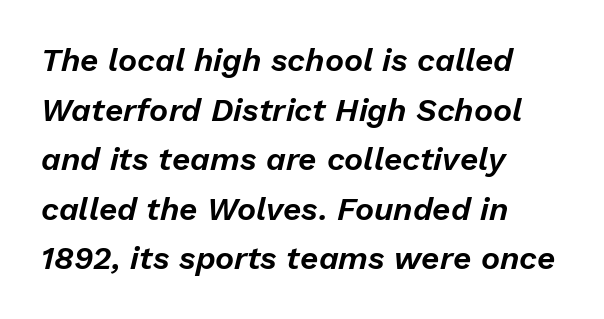
The image shows 32 px text type, italic (leaning right); set left-aligned, normal line spacing (1.55x), normal letter spacing, not underlined; low stroke contrast and a medium x-height.
